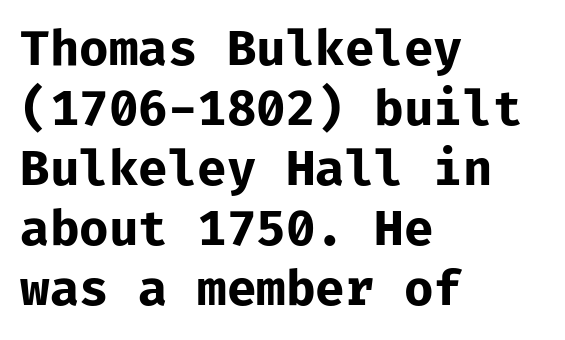
When letters stand straight like this, we call the style roman or upright. Check the space under the baseline: it is left empty. Visually the block forms a straight wall on the left and a jagged coastline on the right. What stands out about the letter spacing? Nothing — it is the standard amount. Caption: bold face, heavy strokes. Students, observe: this is what conventionally led text looks like.
